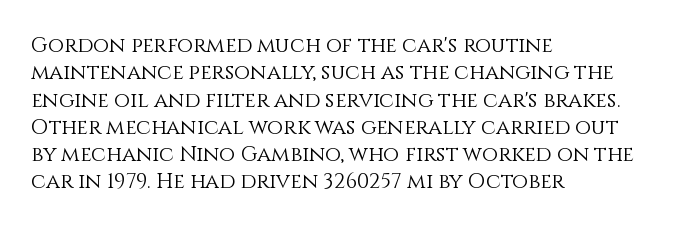
The image shows 21 px text type, upright; set left-aligned, normal line spacing (1.3x), normal letter spacing, not underlined.
